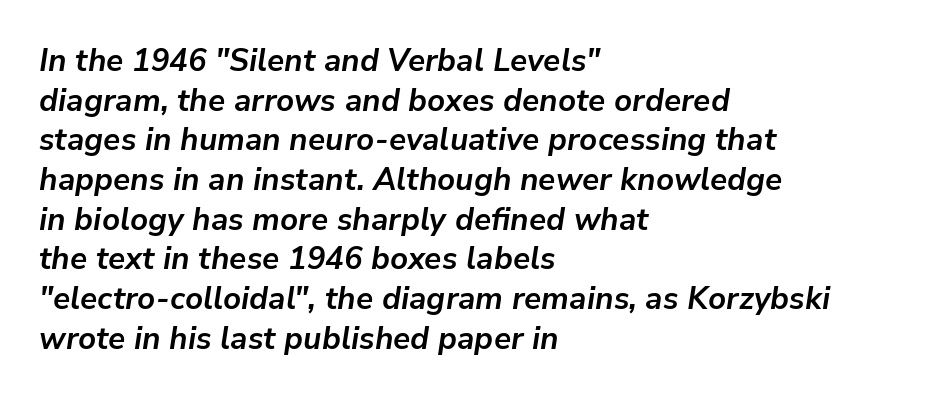
The image shows 31 px bold type, italic (leaning right); set left-aligned, normal line spacing (1.28x), normal letter spacing, not underlined; low stroke contrast and a medium x-height.
